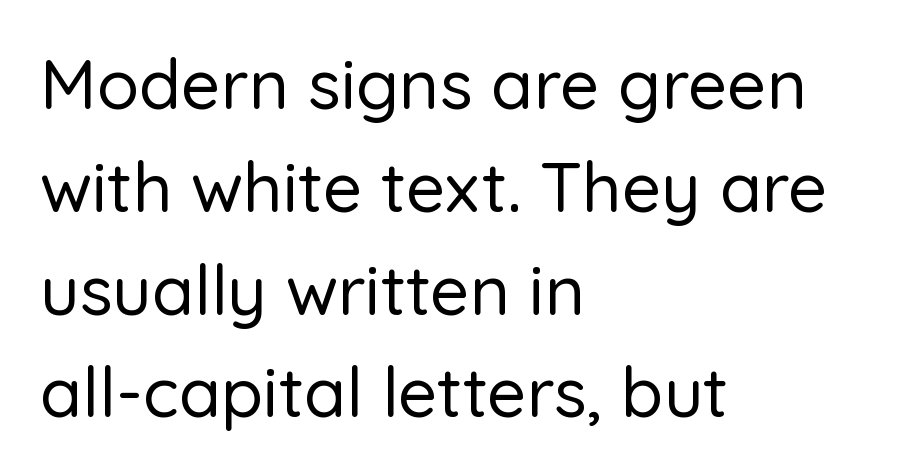
{"serif": "no", "italic": "no", "width": "normal", "stroke_contrast": "low", "x_height": "medium", "monospaced": "no", "underline": "no", "align": "left", "line_spacing": "normal", "line_spacing_ratio": 1.49, "letter_spacing": "normal", "letter_spacing_em": 0.0, "glyph_px": 69}
